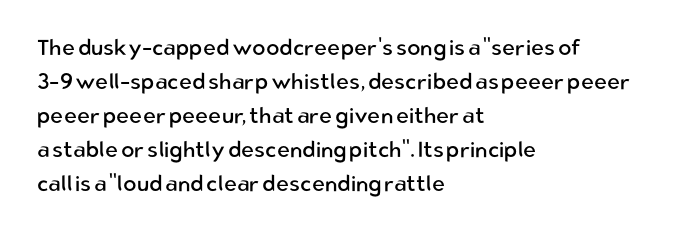
{"italic": "no", "bold": "no", "underline": "no", "align": "left", "line_spacing": "normal", "line_spacing_ratio": 1.55, "letter_spacing": "normal", "letter_spacing_em": 0.0, "glyph_px": 22}
